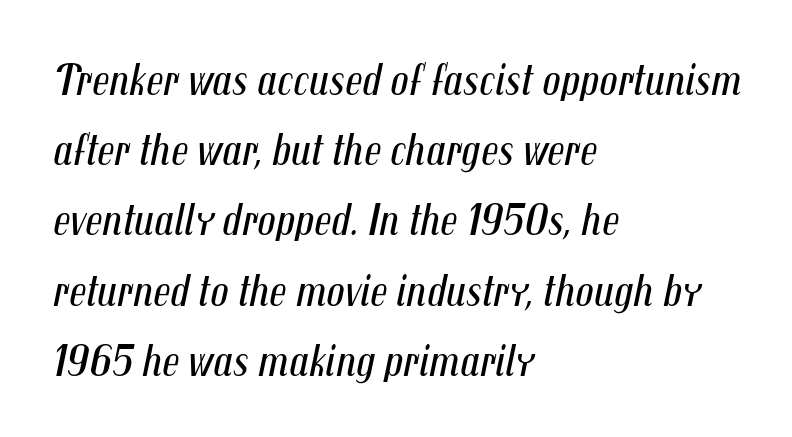
The line texture is even and compact thanks to regular tracking. Stem width sits at or under what a default text font uses. Interline gaps are of average width in this sample. Every character sits at an angle, as italics do. The letters advance in unequal steps, a hallmark of proportional type.
